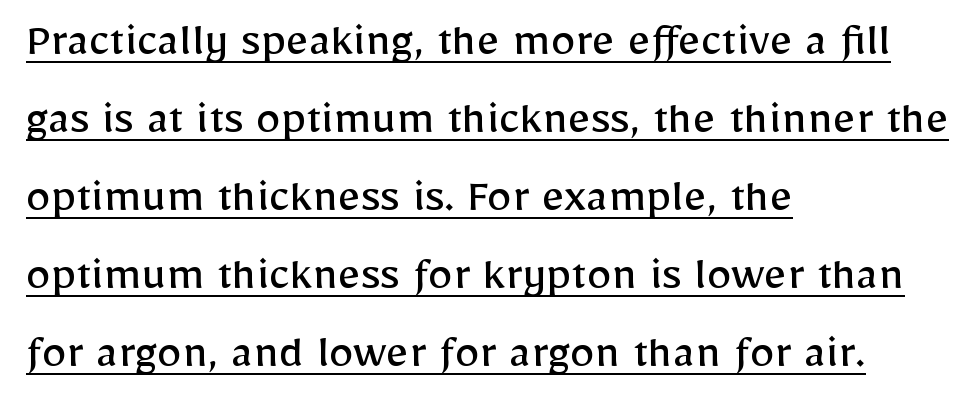
The image shows 50 px regular-weight sans-serif type, upright; set left-aligned, normal line spacing (1.56x), normal letter spacing, underlined; low stroke contrast and a medium x-height.
